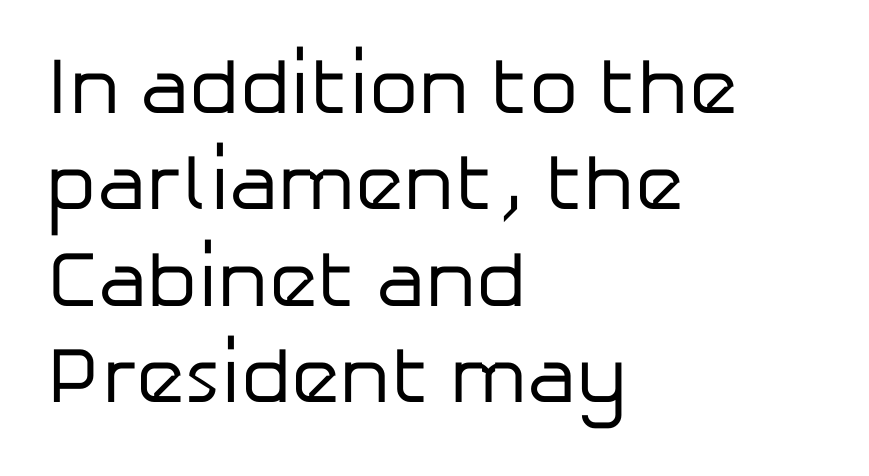
The image shows 79 px regular-weight sans-serif type, upright; set left-aligned, line spacing 1.22x, normal letter spacing, not underlined; low stroke contrast and a medium x-height.
